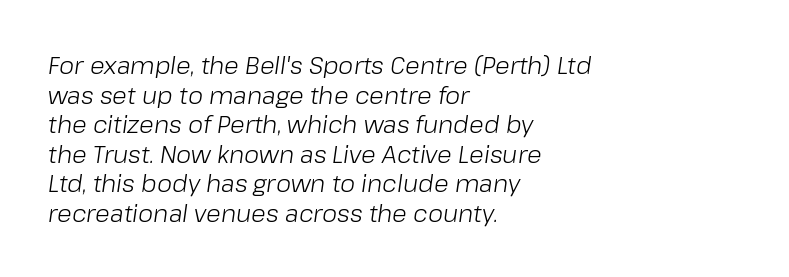
{"italic": "yes", "lean": "right", "slant_degrees": 8, "bold": "no", "underline": "no", "align": "left", "line_spacing_ratio": 1.23, "letter_spacing": "normal", "letter_spacing_em": 0.0, "glyph_px": 24}
